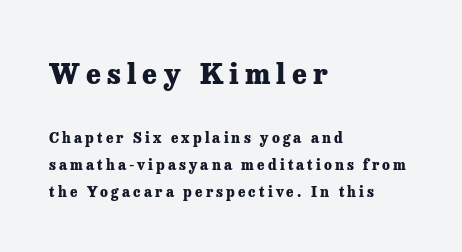
Q: Is the text bold? A: Yes.
Q: Is the text italic (slanted)? A: No, it is upright.
Q: Is the typeface a serif or a sans-serif typeface? A: Serif.
Q: Is the text underlined? A: No.
Q: How is the paragraph aligned? A: Left-aligned.
Q: Is the spacing between letters normal or unusually wide? A: Unusually wide.
Q: Is the spacing between lines tight, normal or loose? A: Loose.
Q: Which block of text is set in a larger size, the first (top) or the second (bottom)? A: The first (top) one.
Q: Width (condensed, normal, or wide)? A: Normal.
Q: Stroke contrast? A: Low.
Q: x-height? A: Medium.
Q: Monospaced? A: No.
